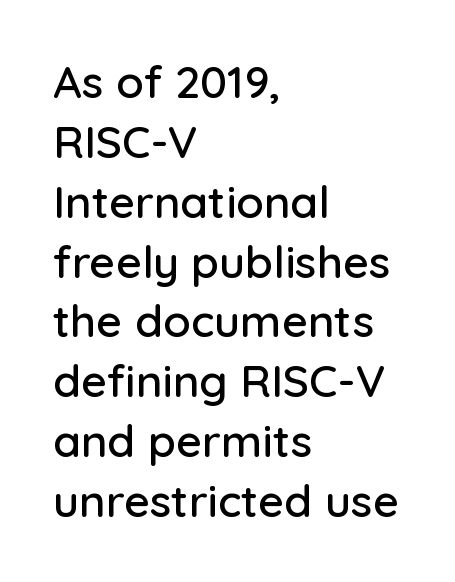
The image shows 45 px sans-serif type, upright; set left-aligned, normal line spacing (1.33x), normal letter spacing, not underlined; low stroke contrast and a medium x-height.
